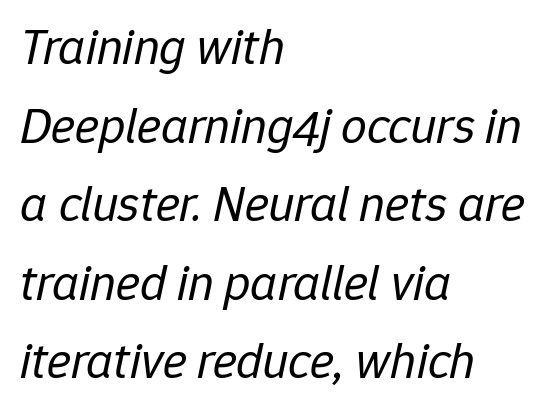
The image shows 51 px regular-weight type, italic (leaning right); set left-aligned, normal line spacing (1.54x), normal letter spacing, not underlined; low stroke contrast and a medium x-height.
